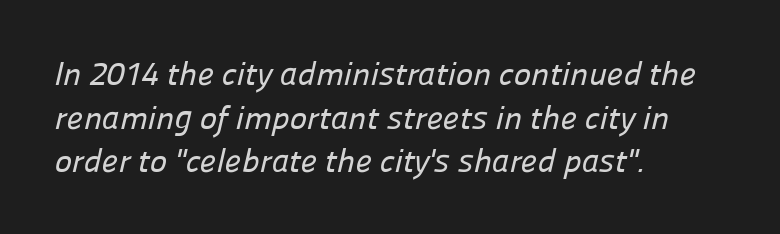
The type family on display is of the sans-serif kind. Spacing between characters is what you'd get straight out of the box. Lines of text with bare space underneath. Casual observation: everything's shoved over to the left. Do the characters align in a grid? No, the font is proportional.
